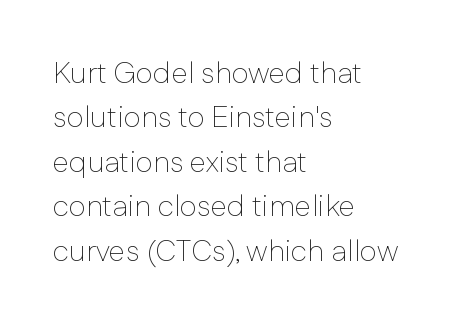
A typesetter would label this face a sans. Any mark beneath the type? The region is blank. How would I describe the line gaps? Plain and ordinary. Layout note: lines flush left.
